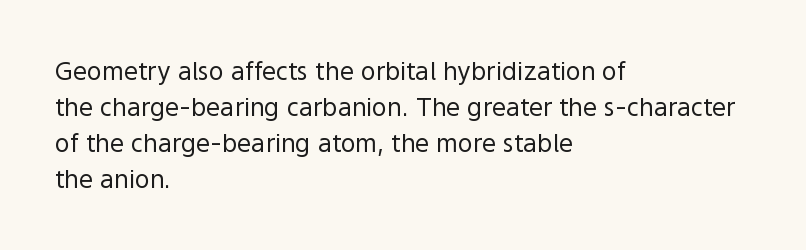
The rendering anchors every line to the left-hand side. Words appear dense and cohesive because spacing is normal. Does the leading feel generous? No, just average. A quiet, ordinary-to-light weight characterises the typeface.
